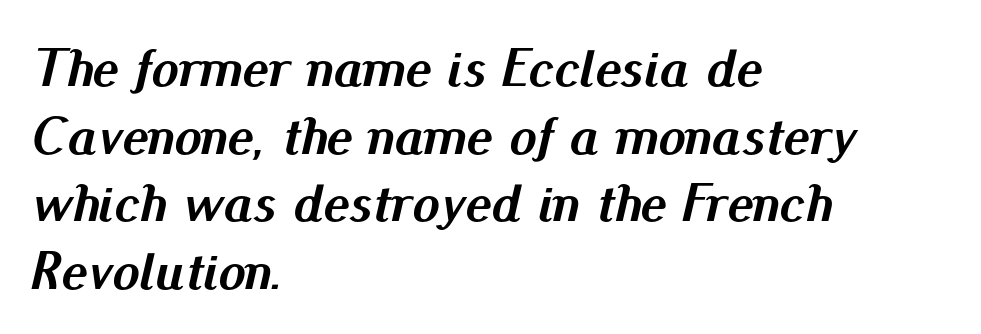
Q: Is the text bold? A: Yes.
Q: Is the text italic (slanted)? A: Yes, it leans right by about 13 degrees.
Q: Is the text underlined? A: No.
Q: How is the paragraph aligned? A: Left-aligned.
Q: Is the spacing between letters normal or unusually wide? A: Normal.
Q: Width (condensed, normal, or wide)? A: Normal.
Q: Stroke contrast? A: Medium.
Q: x-height? A: Small.
Q: Monospaced? A: No.
